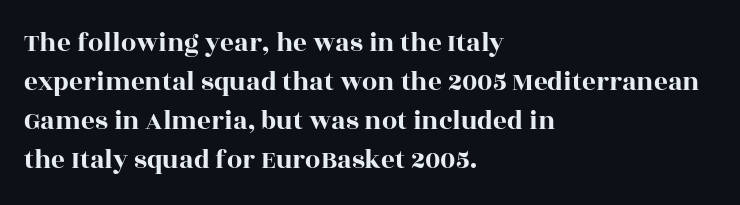
Q: Is the text italic (slanted)? A: No, it is upright.
Q: Is the text underlined? A: No.
Q: How is the paragraph aligned? A: Left-aligned.
Q: Is the spacing between letters normal or unusually wide? A: Normal.
Q: Is the spacing between lines tight, normal or loose? A: Normal.
